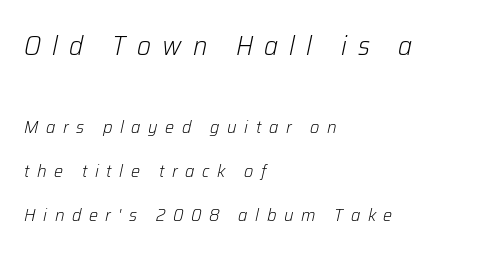
Visually the block forms a straight wall on the left and a jagged coastline on the right. Each new line begins a long way beneath the previous one. Decoration check: the copy has no underline. The passage shown begins with its larger block and ends with its smaller one.
